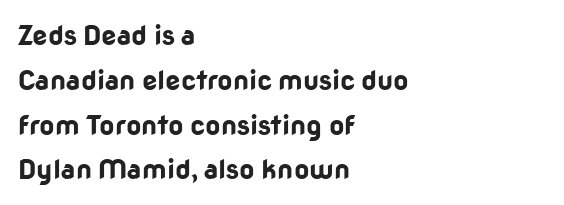
{"italic": "no", "bold": "yes", "underline": "no", "align": "left", "line_spacing": "normal", "line_spacing_ratio": 1.66, "letter_spacing": "normal", "letter_spacing_em": 0.0, "glyph_px": 27}
